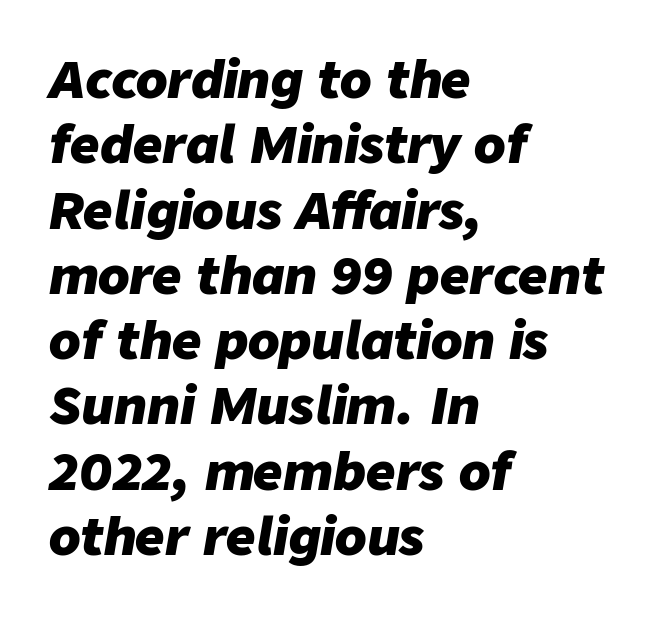
{"italic": "yes", "lean": "right", "slant_degrees": 9, "bold": "yes", "weight": "heavy", "width": "normal", "stroke_contrast": "low", "x_height": "medium", "monospaced": "no", "underline": "no", "align": "left", "line_spacing": "normal", "line_spacing_ratio": 1.28, "letter_spacing": "normal", "letter_spacing_em": 0.0, "glyph_px": 51}
